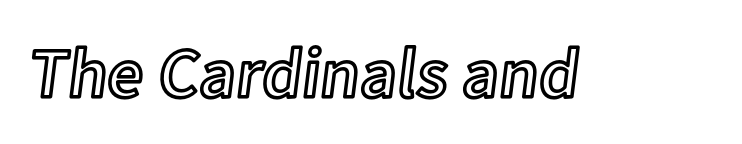
The image shows 71 px text type; set normal letter spacing, not underlined; a medium x-height.
